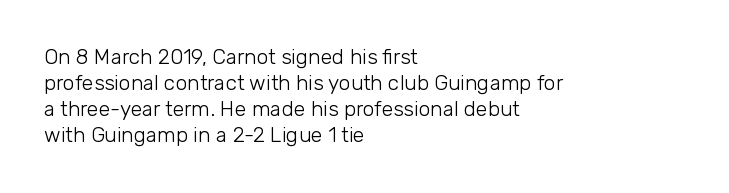
{"italic": "no", "bold": "no", "underline": "no", "align": "left", "line_spacing_ratio": 1.24, "letter_spacing": "normal", "letter_spacing_em": 0.0, "glyph_px": 21}
